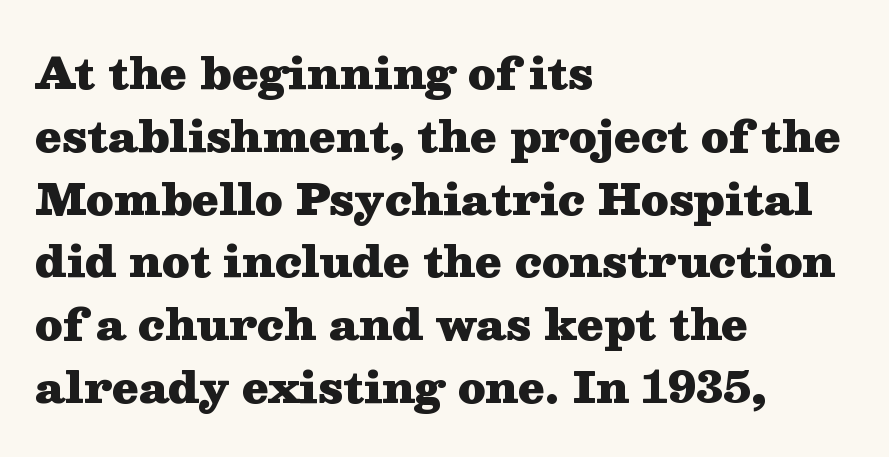
Q: Is the text bold? A: Yes.
Q: Is the text italic (slanted)? A: No, it is upright.
Q: Is the typeface a serif or a sans-serif typeface? A: Serif.
Q: Is the text underlined? A: No.
Q: How is the paragraph aligned? A: Left-aligned.
Q: Is the spacing between letters normal or unusually wide? A: Normal.
Q: Is the spacing between lines tight, normal or loose? A: Normal.
Q: Width (condensed, normal, or wide)? A: Wide.
Q: Stroke contrast? A: Medium.
Q: x-height? A: Medium.
Q: Monospaced? A: No.
